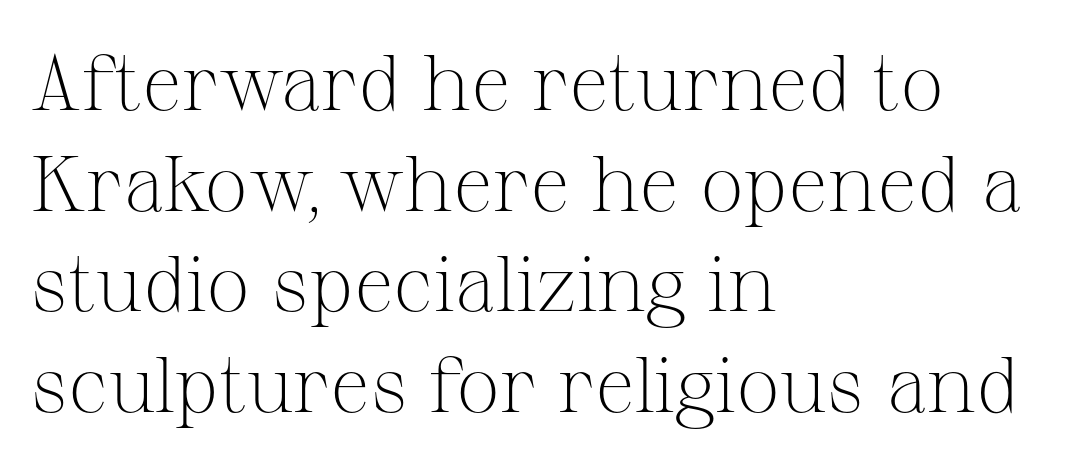
The image shows 78 px light serif type, upright; set left-aligned, normal line spacing (1.29x), normal letter spacing, not underlined; medium stroke contrast and a medium x-height.
